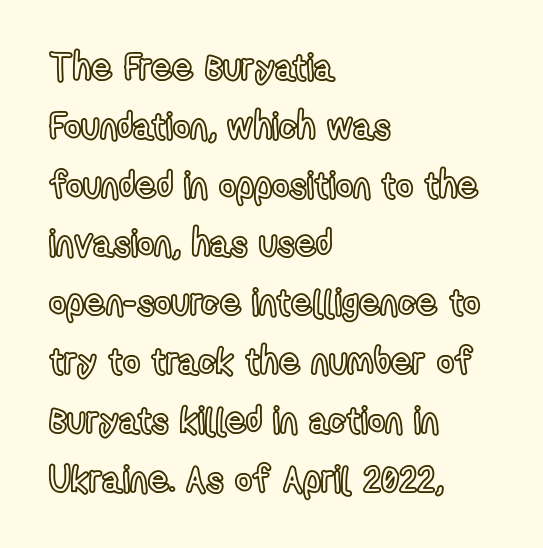
Q: Is the text italic (slanted)? A: No, it is upright.
Q: Is the text underlined? A: No.
Q: How is the paragraph aligned? A: Left-aligned.
Q: Is the spacing between letters normal or unusually wide? A: Normal.
Q: Is the spacing between lines tight, normal or loose? A: Normal.
Q: Width (condensed, normal, or wide)? A: Condensed.
Q: x-height? A: Medium.
Q: Monospaced? A: No.
